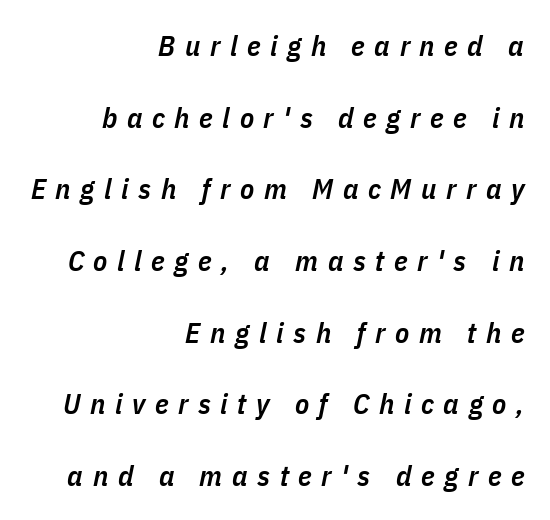
The image shows 29 px semibold, condensed type, italic (leaning right); set right-aligned, loose line spacing (2.47x), unusually wide letter spacing (+0.33 em), not underlined; low stroke contrast and a medium x-height.
